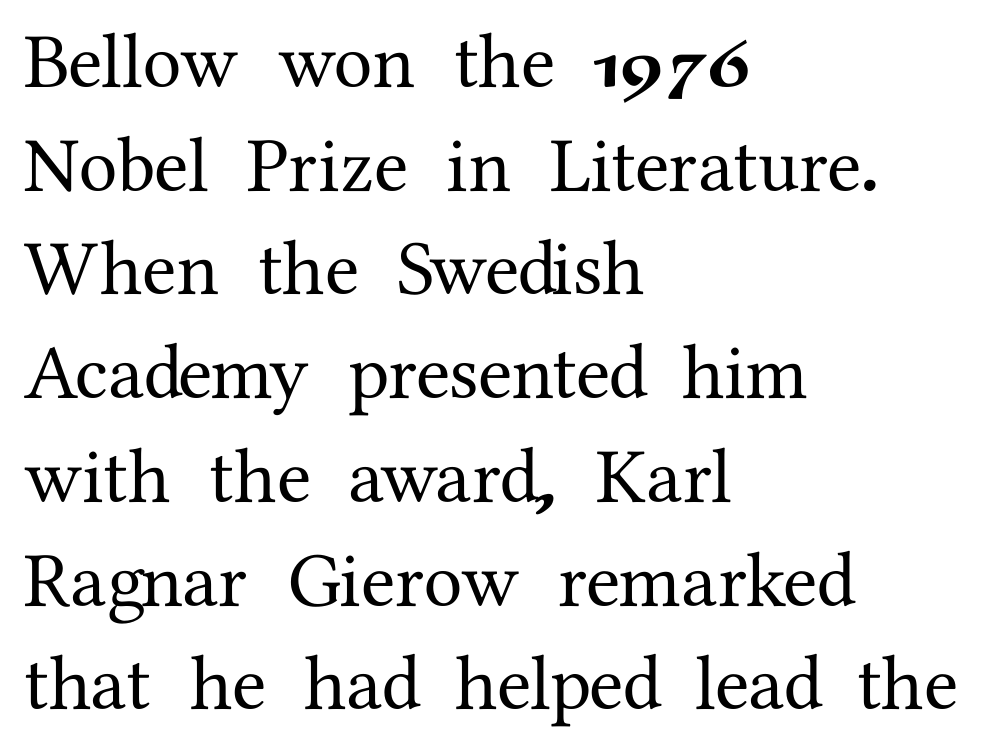
Q: Is the text italic (slanted)? A: No, it is upright.
Q: Is the typeface a serif or a sans-serif typeface? A: Serif.
Q: Is the text underlined? A: No.
Q: How is the paragraph aligned? A: Left-aligned.
Q: Is the spacing between letters normal or unusually wide? A: Normal.
Q: Is the spacing between lines tight, normal or loose? A: Normal.
Q: Width (condensed, normal, or wide)? A: Normal.
Q: Stroke contrast? A: Medium.
Q: x-height? A: Medium.
Q: Monospaced? A: No.
